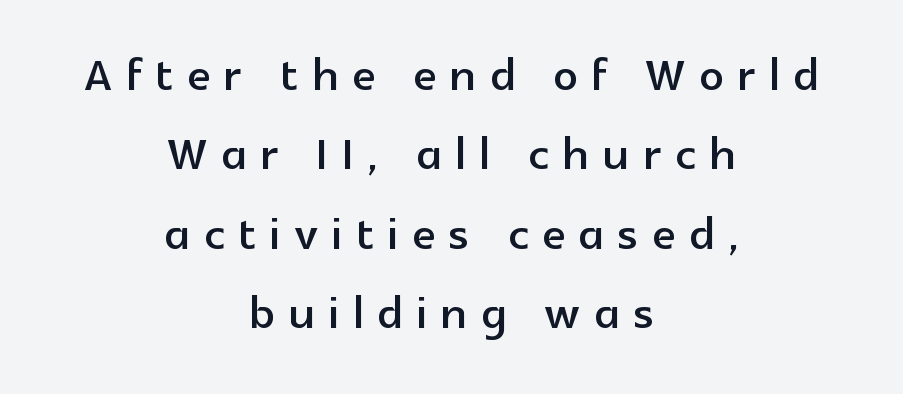
Q: Is the text italic (slanted)? A: No, it is upright.
Q: Is the typeface a serif or a sans-serif typeface? A: Sans-serif.
Q: Is the text underlined? A: No.
Q: How is the paragraph aligned? A: Centered.
Q: Is the spacing between letters normal or unusually wide? A: Unusually wide.
Q: Is the spacing between lines tight, normal or loose? A: Normal.
Q: Width (condensed, normal, or wide)? A: Normal.
Q: x-height? A: Medium.
Q: Monospaced? A: No.
